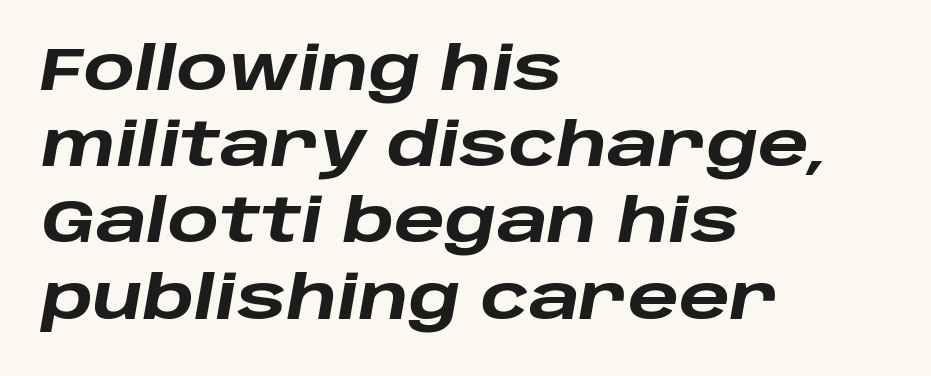
Thick stems and heavy bowls — unmistakably bold. The zone under the glyphs is completely vacant. Whoever set this chose a conventional vertical rhythm. You could not count columns in this text — the font is proportionally spaced. Each word holds together tightly as a unit, with standard inter-letter gaps.
